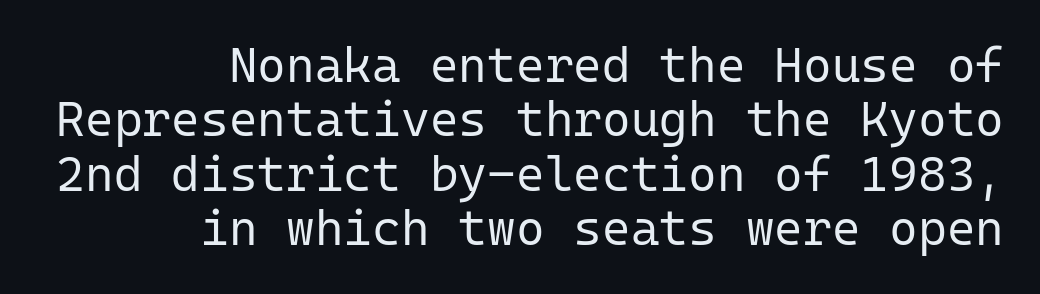
Q: Is the text bold? A: No.
Q: Is the text italic (slanted)? A: No, it is upright.
Q: Is the typeface a serif or a sans-serif typeface? A: Sans-serif.
Q: Is the text underlined? A: No.
Q: How is the paragraph aligned? A: Right-aligned.
Q: Is the spacing between letters normal or unusually wide? A: Normal.
Q: Is the spacing between lines tight, normal or loose? A: Tight.
Q: Width (condensed, normal, or wide)? A: Normal.
Q: Stroke contrast? A: Low.
Q: x-height? A: Medium.
Q: Monospaced? A: Yes.
